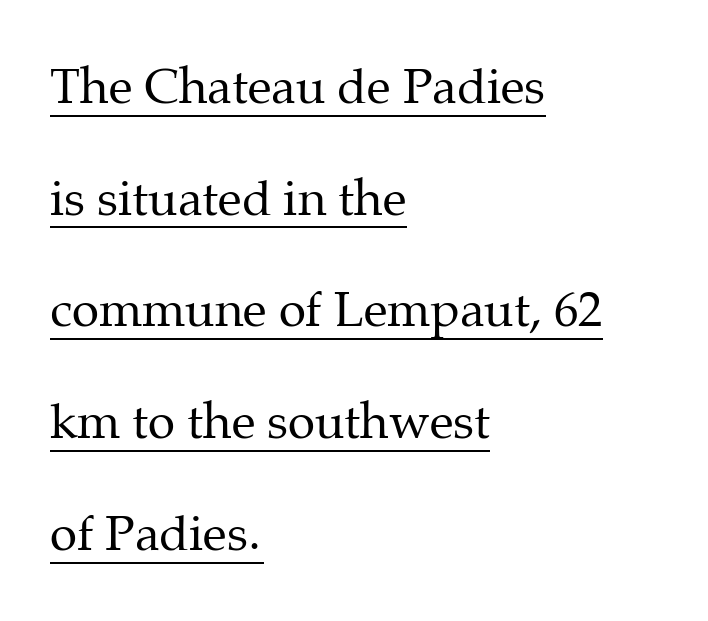
{"serif": "yes", "italic": "no", "bold": "no", "weight": "regular", "width": "normal", "stroke_contrast": "medium", "x_height": "medium", "monospaced": "no", "underline": "yes", "align": "left", "line_spacing": "loose", "line_spacing_ratio": 2.28, "letter_spacing": "normal", "letter_spacing_em": 0.0, "glyph_px": 49}
